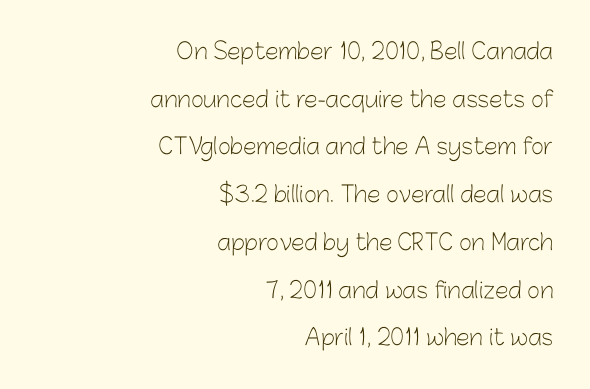
The image shows 22 px text type, upright; set right-aligned, loose line spacing (2.17x), normal letter spacing, not underlined.
